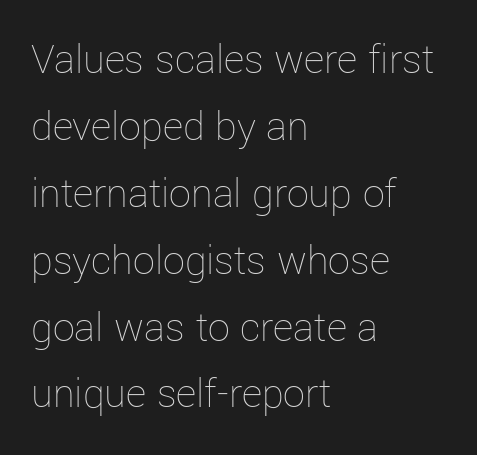
Q: Is the text bold? A: No.
Q: Is the text italic (slanted)? A: No, it is upright.
Q: Is the text underlined? A: No.
Q: How is the paragraph aligned? A: Left-aligned.
Q: Is the spacing between letters normal or unusually wide? A: Normal.
Q: Is the spacing between lines tight, normal or loose? A: Normal.
Q: Width (condensed, normal, or wide)? A: Normal.
Q: Stroke contrast? A: Low.
Q: x-height? A: Medium.
Q: Monospaced? A: No.
